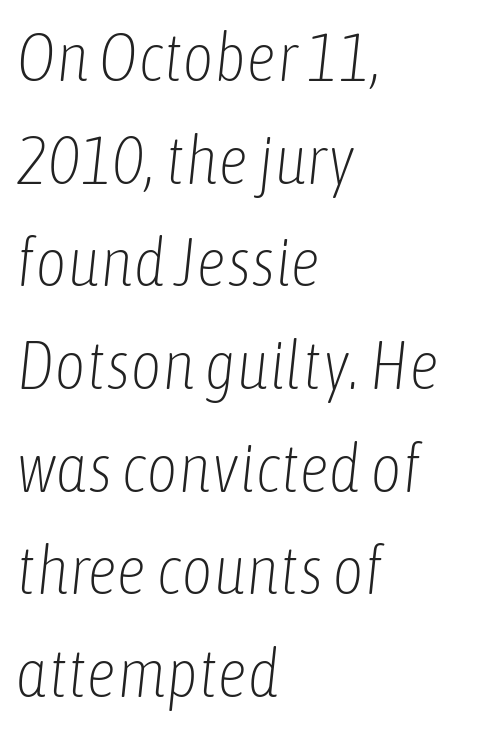
The image shows 68 px light, condensed type, italic (leaning right); set left-aligned, normal line spacing (1.51x), normal letter spacing, not underlined; low stroke contrast and a medium x-height.
